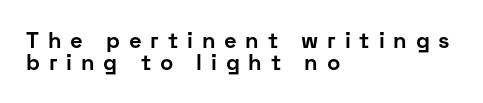
Q: Is the text bold? A: Yes.
Q: Is the text italic (slanted)? A: No, it is upright.
Q: Is the text underlined? A: No.
Q: How is the paragraph aligned? A: Left-aligned.
Q: Is the spacing between letters normal or unusually wide? A: Unusually wide.
Q: Is the spacing between lines tight, normal or loose? A: Tight.
